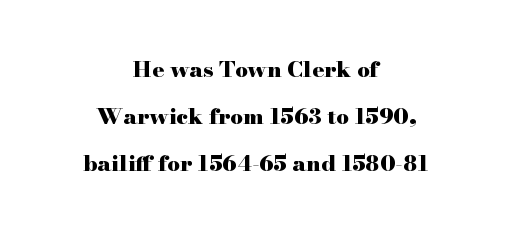
Q: Is the text bold? A: Yes.
Q: Is the text italic (slanted)? A: No, it is upright.
Q: Is the text underlined? A: No.
Q: How is the paragraph aligned? A: Centered.
Q: Is the spacing between letters normal or unusually wide? A: Normal.
Q: Is the spacing between lines tight, normal or loose? A: Loose.
